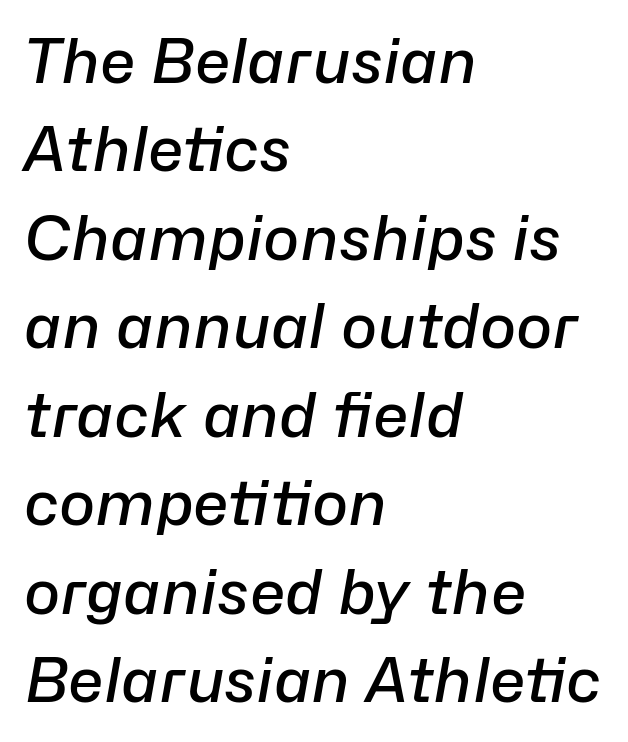
Q: Is the text bold? A: Semi-bold.
Q: Is the text italic (slanted)? A: Yes, it leans right by about 10 degrees.
Q: Is the text underlined? A: No.
Q: How is the paragraph aligned? A: Left-aligned.
Q: Is the spacing between letters normal or unusually wide? A: Normal.
Q: Is the spacing between lines tight, normal or loose? A: Normal.
Q: Width (condensed, normal, or wide)? A: Normal.
Q: Stroke contrast? A: Low.
Q: x-height? A: Medium.
Q: Monospaced? A: No.
